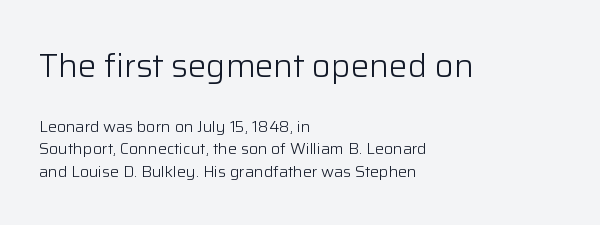
{"serif": "no", "italic": "no", "bold": "no", "weight": "light", "width": "normal", "stroke_contrast": "low", "x_height": "medium", "monospaced": "no", "underline": "no", "align": "left", "line_spacing": "normal", "line_spacing_ratio": 1.43, "letter_spacing": "normal", "letter_spacing_em": 0.0, "larger_block": "first", "size_ratio": 2.06, "glyph_px": 33}
